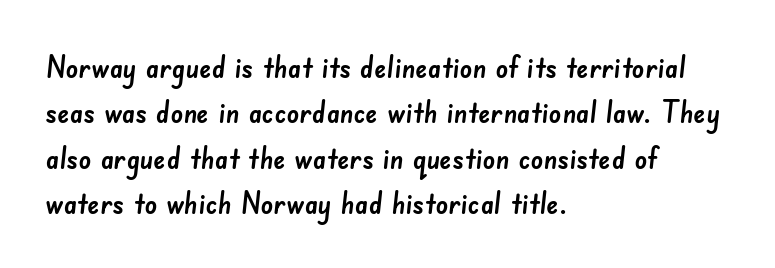
Q: Is the typeface a serif or a sans-serif typeface? A: Sans-serif.
Q: Is the text underlined? A: No.
Q: How is the paragraph aligned? A: Left-aligned.
Q: Is the spacing between letters normal or unusually wide? A: Normal.
Q: Is the spacing between lines tight, normal or loose? A: Normal.
Q: Width (condensed, normal, or wide)? A: Normal.
Q: Stroke contrast? A: Low.
Q: x-height? A: Small.
Q: Monospaced? A: No.
